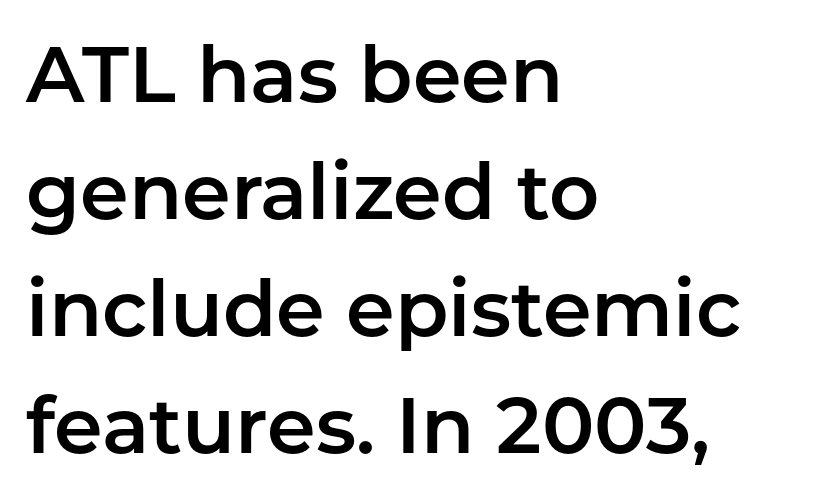
A sans-serif font was chosen for this passage. Do the characters align in a grid? No, the font is proportional. The gap between lines stays unmarked. The paragraph has a hard left edge and a soft right edge. These lines were composed using upright roman letters. Students, observe: this is what conventionally led text looks like.
